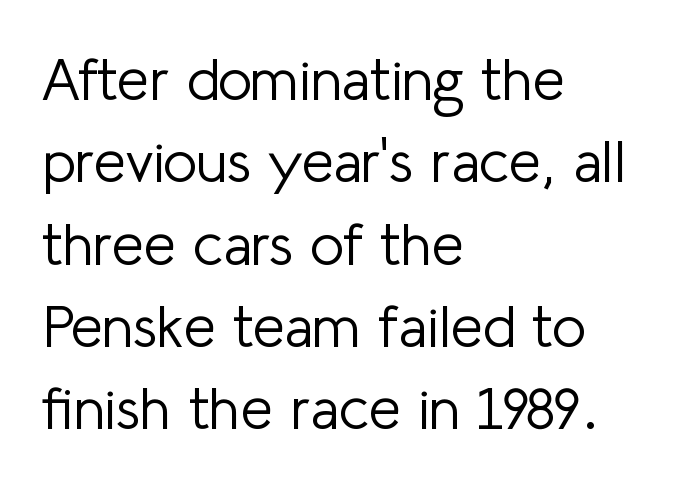
The image shows 58 px light sans-serif type, upright; set left-aligned, normal line spacing (1.42x), normal letter spacing, not underlined; low stroke contrast and a medium x-height.
